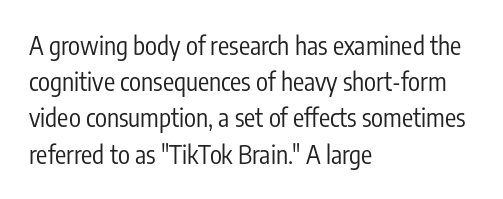
{"italic": "no", "bold": "no", "underline": "no", "align": "left", "line_spacing": "normal", "line_spacing_ratio": 1.45, "letter_spacing": "normal", "letter_spacing_em": 0.0, "glyph_px": 25}
